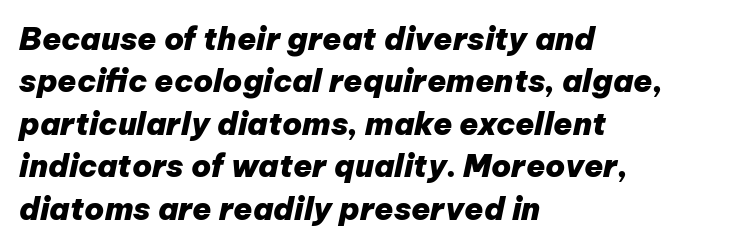
The image shows 31 px heavy type, italic (leaning right); set left-aligned, normal line spacing (1.37x), normal letter spacing, not underlined; low stroke contrast and a medium x-height.
